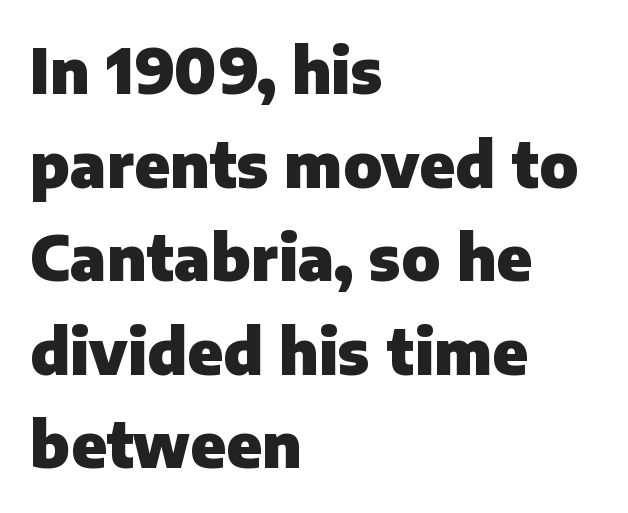
Which margin do the lines hug? The left one — the right edge is uneven. Leading matches the norm, producing a regular column. The foot of each line stays bare and open. Nope, not italic — everything's standing straight. The face used here is rendered with its standard letterfit.
